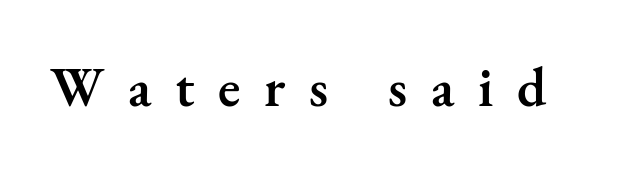
The image shows 55 px semibold serif type, upright; set unusually wide letter spacing (+0.43 em), not underlined; medium stroke contrast and a small x-height.
